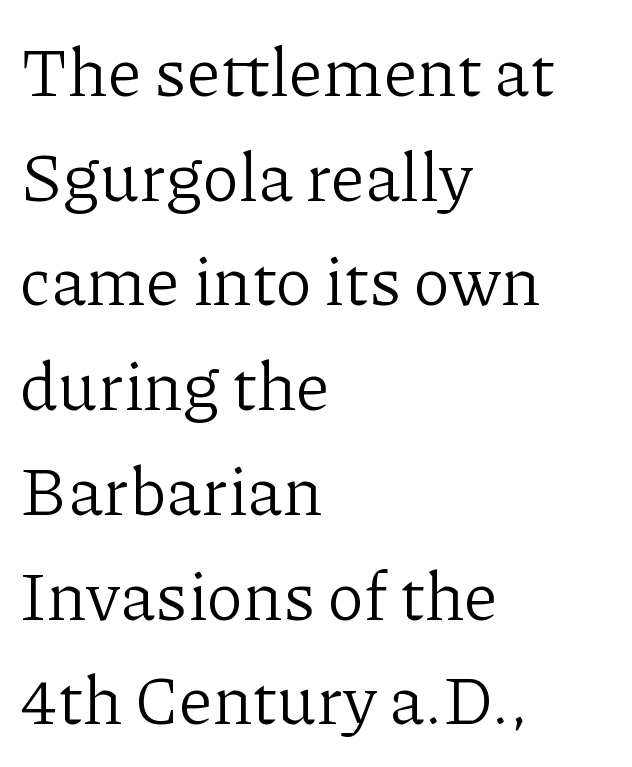
The image shows 68 px light serif type, upright; set left-aligned, normal line spacing (1.54x), normal letter spacing, not underlined; low stroke contrast and a medium x-height.
